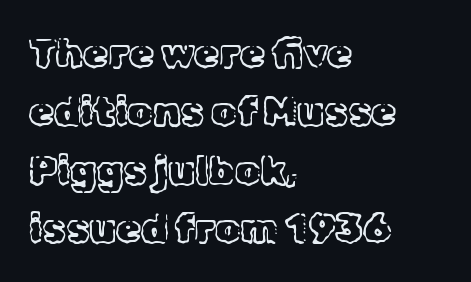
{"serif": "yes", "italic": "no", "bold": "no", "weight": "light", "width": "normal", "x_height": "medium", "monospaced": "no", "underline": "no", "align": "left", "line_spacing": "normal", "line_spacing_ratio": 1.46, "letter_spacing": "normal", "letter_spacing_em": 0.0, "glyph_px": 40}
